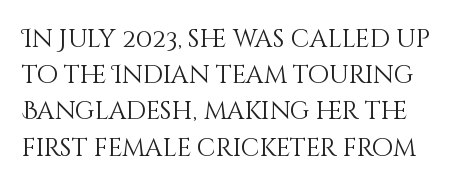
Q: Is the text bold? A: No.
Q: Is the text italic (slanted)? A: No, it is upright.
Q: Is the text underlined? A: No.
Q: Is the spacing between letters normal or unusually wide? A: Normal.
Q: Is the spacing between lines tight, normal or loose? A: Normal.
